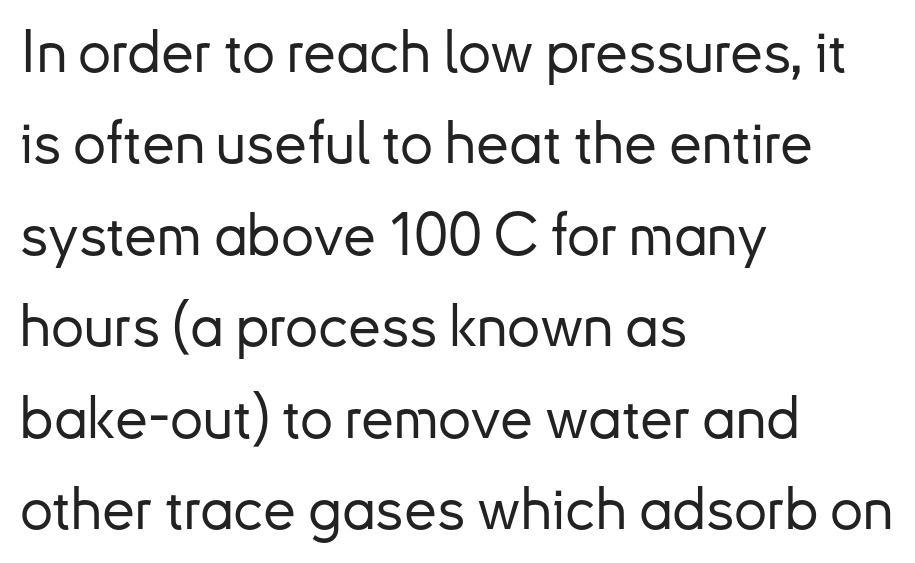
Q: Is the text italic (slanted)? A: No, it is upright.
Q: Is the typeface a serif or a sans-serif typeface? A: Sans-serif.
Q: Is the text underlined? A: No.
Q: How is the paragraph aligned? A: Left-aligned.
Q: Is the spacing between letters normal or unusually wide? A: Normal.
Q: Is the spacing between lines tight, normal or loose? A: Normal.
Q: Width (condensed, normal, or wide)? A: Normal.
Q: Stroke contrast? A: Low.
Q: x-height? A: Small.
Q: Monospaced? A: No.
